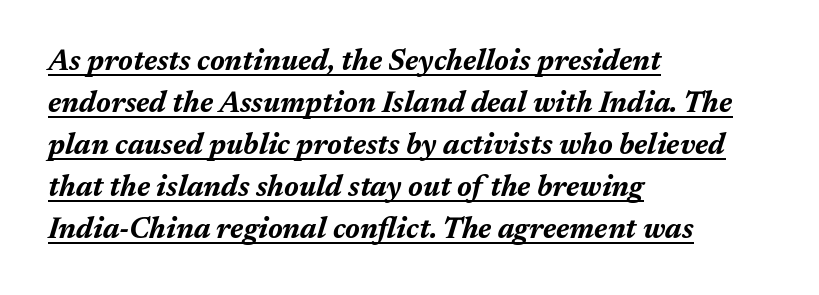
Q: Is the text bold? A: Yes.
Q: Is the text italic (slanted)? A: Yes, it leans right by about 17 degrees.
Q: Is the text underlined? A: Yes.
Q: How is the paragraph aligned? A: Left-aligned.
Q: Is the spacing between letters normal or unusually wide? A: Normal.
Q: Is the spacing between lines tight, normal or loose? A: Normal.
Q: Width (condensed, normal, or wide)? A: Normal.
Q: Stroke contrast? A: Medium.
Q: x-height? A: Medium.
Q: Monospaced? A: No.
